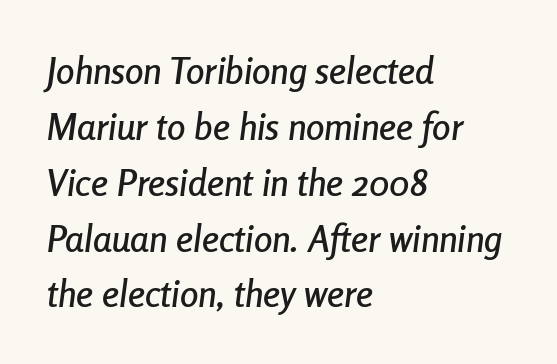
Character widths vary here, with narrow letters taking less room than wide ones. Unmarked baselines from the first word to the last. Rows of type keep a routine distance in the vertical direction. These lines keep a tight, regular rhythm from letter to letter. A typesetter would mark this as italic.
